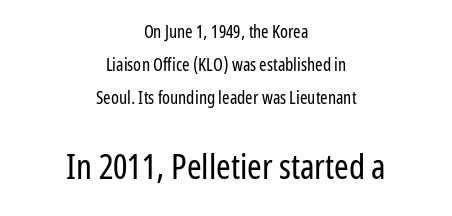
{"serif": "no", "italic": "no", "bold": "no", "weight": "regular", "width": "condensed", "stroke_contrast": "low", "x_height": "medium", "monospaced": "no", "underline": "no", "align": "center", "line_spacing_ratio": 1.82, "letter_spacing": "normal", "letter_spacing_em": 0.0, "larger_block": "second", "size_ratio": 1.94, "glyph_px": 35}
